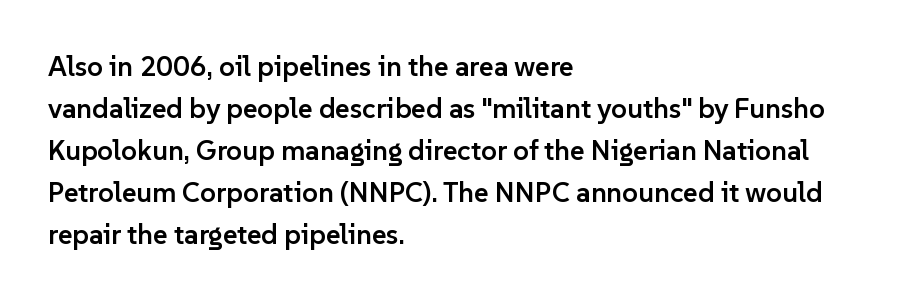
Q: Is the text bold? A: Semi-bold.
Q: Is the text italic (slanted)? A: No, it is upright.
Q: Is the typeface a serif or a sans-serif typeface? A: Sans-serif.
Q: Is the text underlined? A: No.
Q: How is the paragraph aligned? A: Left-aligned.
Q: Is the spacing between letters normal or unusually wide? A: Normal.
Q: Is the spacing between lines tight, normal or loose? A: Normal.
Q: Width (condensed, normal, or wide)? A: Normal.
Q: Stroke contrast? A: Low.
Q: x-height? A: Medium.
Q: Monospaced? A: No.
